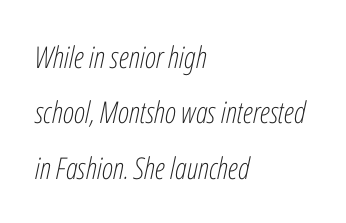
{"italic": "yes", "lean": "right", "slant_degrees": 12, "bold": "no", "weight": "light", "width": "condensed", "stroke_contrast": "low", "x_height": "medium", "monospaced": "no", "underline": "no", "align": "left", "line_spacing_ratio": 1.85, "letter_spacing": "normal", "letter_spacing_em": 0.0, "glyph_px": 30}
